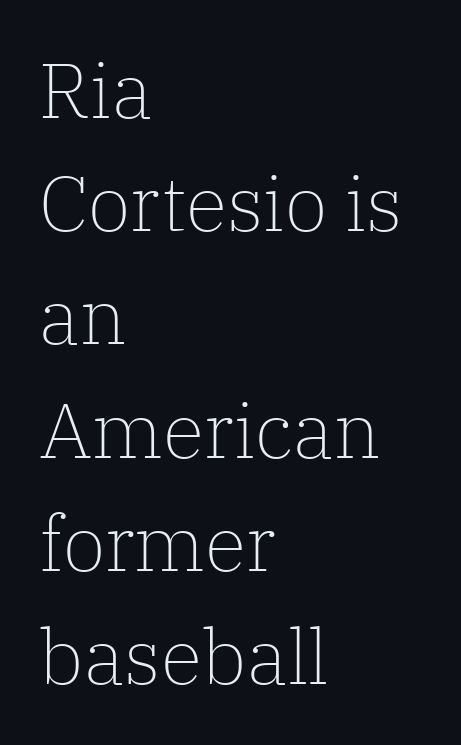
Q: Is the text bold? A: No.
Q: Is the text italic (slanted)? A: No, it is upright.
Q: Is the typeface a serif or a sans-serif typeface? A: Serif.
Q: Is the text underlined? A: No.
Q: How is the paragraph aligned? A: Left-aligned.
Q: Is the spacing between letters normal or unusually wide? A: Normal.
Q: Is the spacing between lines tight, normal or loose? A: Normal.
Q: Width (condensed, normal, or wide)? A: Normal.
Q: Stroke contrast? A: Low.
Q: x-height? A: Medium.
Q: Monospaced? A: No.
